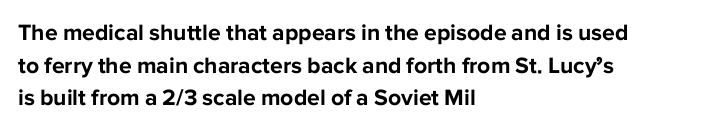
The image shows 23 px bold type, upright; set left-aligned, normal line spacing (1.42x), normal letter spacing, not underlined.
